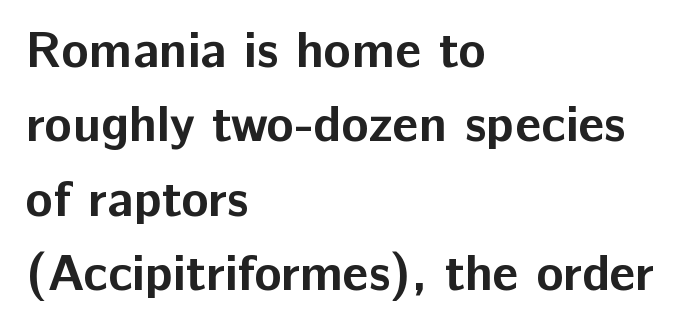
Q: Is the text bold? A: Yes.
Q: Is the text italic (slanted)? A: No, it is upright.
Q: Is the typeface a serif or a sans-serif typeface? A: Sans-serif.
Q: Is the text underlined? A: No.
Q: How is the paragraph aligned? A: Left-aligned.
Q: Is the spacing between letters normal or unusually wide? A: Normal.
Q: Is the spacing between lines tight, normal or loose? A: Normal.
Q: Width (condensed, normal, or wide)? A: Normal.
Q: Stroke contrast? A: Low.
Q: x-height? A: Medium.
Q: Monospaced? A: No.
